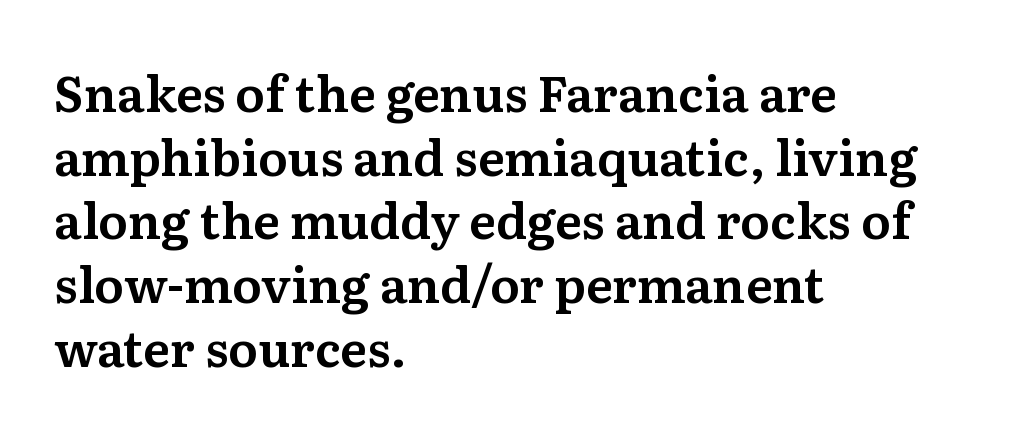
The image shows 49 px serif type, upright; set left-aligned, normal line spacing (1.3x), normal letter spacing, not underlined; medium stroke contrast and a medium x-height.
